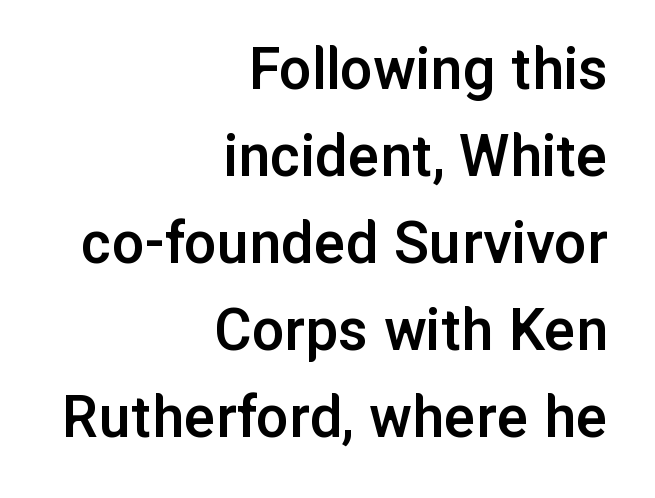
The image shows 65 px semibold sans-serif type, upright; set right-aligned, normal line spacing (1.34x), normal letter spacing, not underlined; low stroke contrast and a medium x-height.
